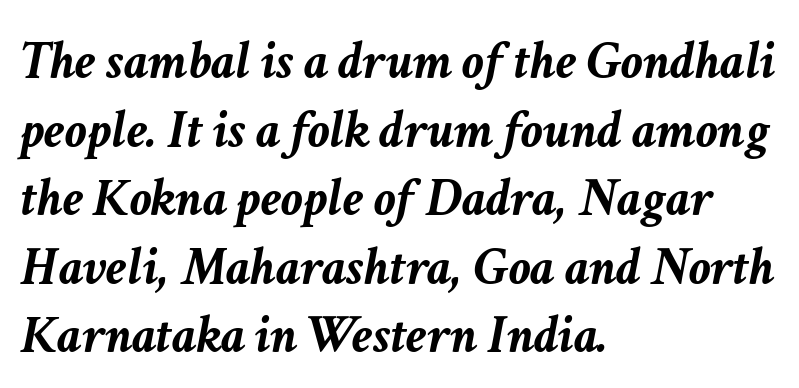
The image shows 54 px semibold type, italic (leaning right); set left-aligned, normal line spacing (1.27x), normal letter spacing, not underlined; low stroke contrast and a medium x-height.
